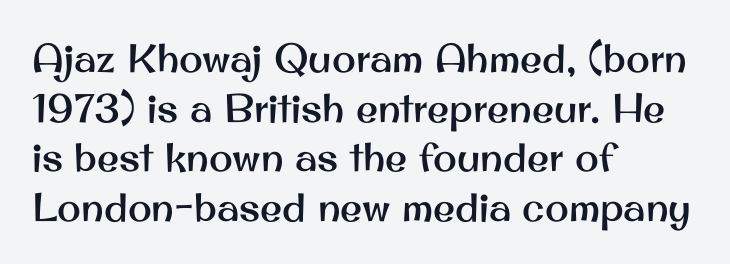
Vertical strokes here are truly vertical. The rendering keeps characters at their native spacing. Typeset ragged right — the left edge is the straight one. Serifs: no, the terminals of the letterforms are clean. The words here are not underlined. Each letter keeps its own natural width here, so spacing adapts to shape.
